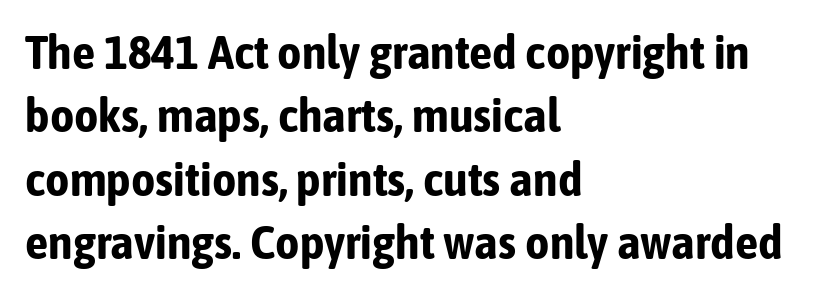
The image shows 47 px bold, condensed sans-serif type, upright; set left-aligned, normal line spacing (1.35x), normal letter spacing, not underlined; low stroke contrast and a medium x-height.
